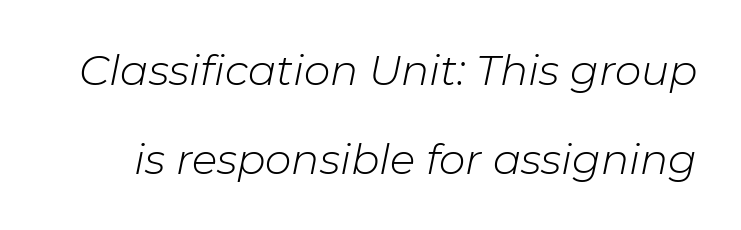
{"italic": "yes", "lean": "right", "slant_degrees": 11, "bold": "no", "weight": "light", "width": "normal", "stroke_contrast": "low", "x_height": "medium", "monospaced": "no", "underline": "no", "line_spacing": "loose", "line_spacing_ratio": 2.12, "letter_spacing": "normal", "letter_spacing_em": 0.0, "glyph_px": 42}
